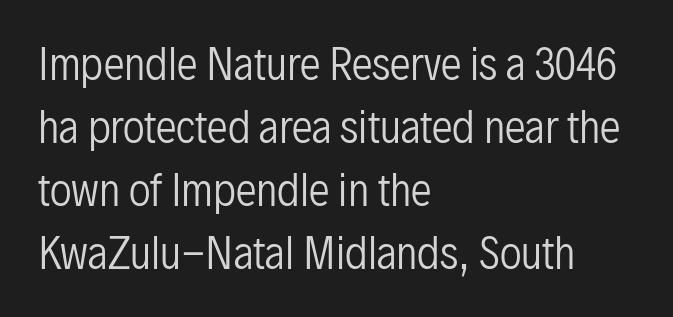
{"serif": "no", "italic": "no", "bold": "no", "weight": "regular", "width": "condensed", "stroke_contrast": "low", "x_height": "medium", "monospaced": "no", "underline": "no", "align": "left", "line_spacing": "normal", "line_spacing_ratio": 1.5, "letter_spacing": "normal", "letter_spacing_em": 0.0, "glyph_px": 42}
